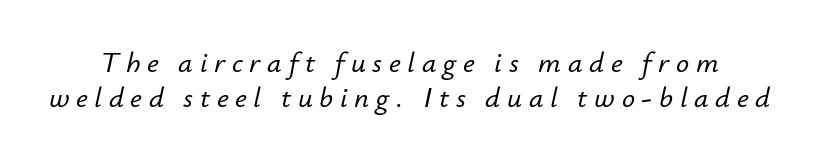
Q: Is the text italic (slanted)? A: Yes, it leans right by about 12 degrees.
Q: Is the text underlined? A: No.
Q: Is the spacing between letters normal or unusually wide? A: Unusually wide.
Q: Width (condensed, normal, or wide)? A: Normal.
Q: Stroke contrast? A: Low.
Q: x-height? A: Small.
Q: Monospaced? A: No.
